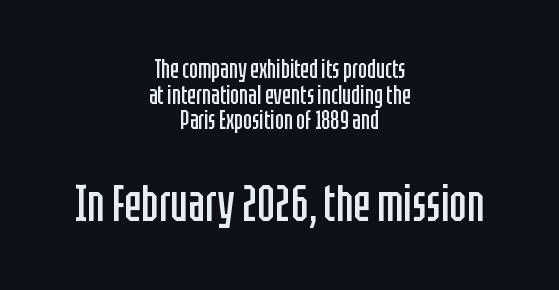
The image shows 51 px regular-weight, condensed sans-serif type, upright; set centered, tight line spacing (0.99x), normal letter spacing, not underlined; the second (bottom) block is 1.96x larger; low stroke contrast and a large x-height.
